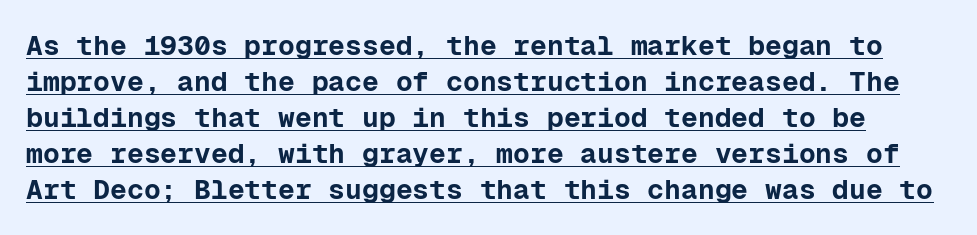
The image shows 28 px bold sans-serif type, upright, monospaced; set normal line spacing (1.29x), normal letter spacing, underlined; low stroke contrast and a medium x-height.
